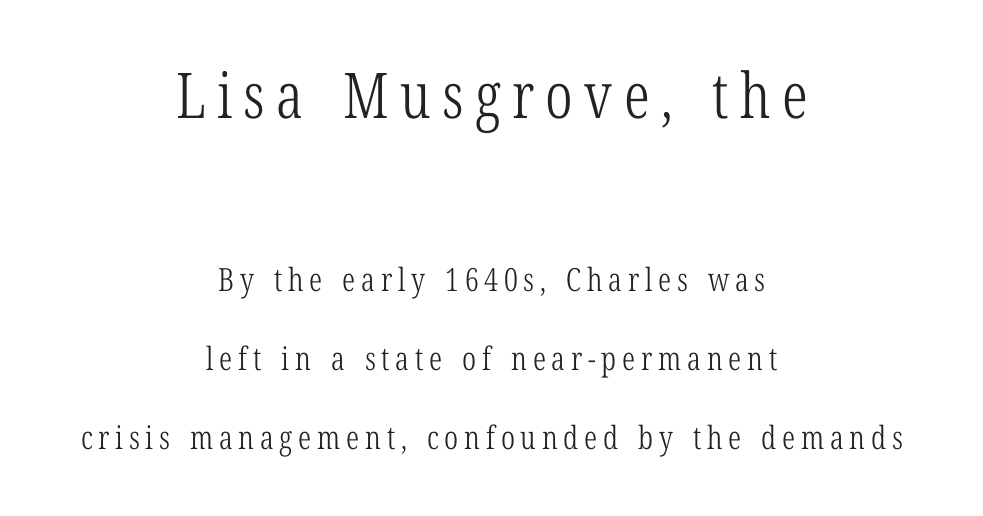
The letters stand straight up with perfectly vertical stems. Check where the strokes stop: tiny serifs finish them off. The setting favours the middle, as headings and verse often do. Think of a printed novel: that variable character pitch is what you see here.
